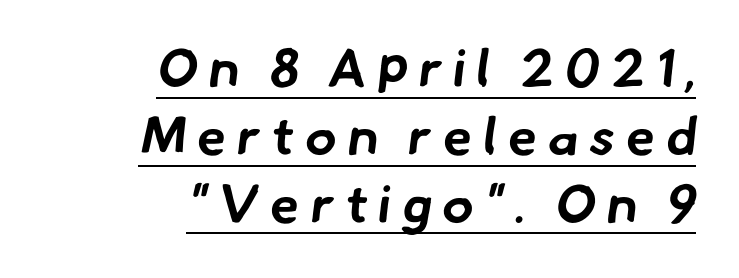
The image shows 53 px bold sans-serif type; set right-aligned, normal line spacing (1.28x), unusually wide letter spacing (+0.2 em), underlined; low stroke contrast and a small x-height.
